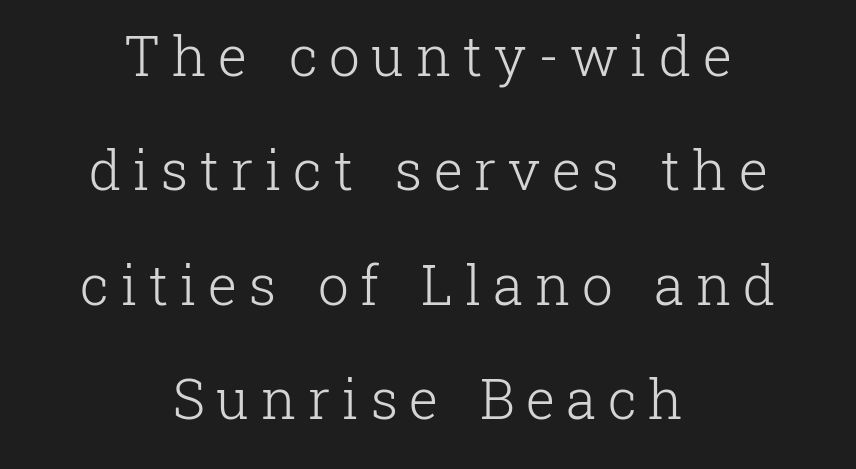
Beneath every word, the page is bare. This sample trades compactness for vertical openness between lines. The tracking jumps out immediately: characters are airy and widely separated. Small tapered or slab feet sit at the stroke ends, so this counts as serif.
